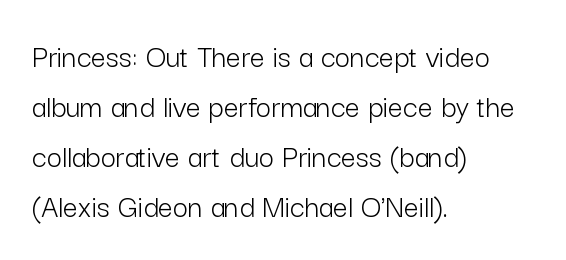
Underlining? Definitely not there. Spacing verdict: proportional, widths tailored to each character. Posture: vertical. Does the type have serifs? No, each stem ends abruptly.
